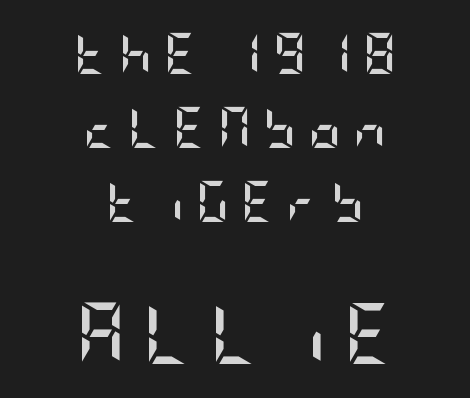
Typesetter's note — lower block bumped up in size, upper block left smaller. Observe the absence of serifs on each vertical stroke in this sample. Honestly, there is no underline to notice here at all. Nope, not italic — everything's standing straight. This sample is center-justified, so both line endings float freely.
